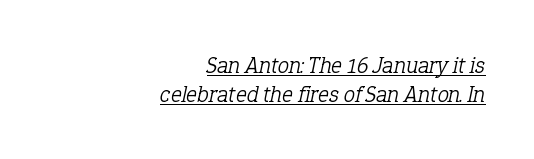
A rule runs beneath these lines of type. These lines stack with their right ends in a neat column. The passage shown stacks its lines at a standard gap. This sample uses plain, unmodified letter spacing.
